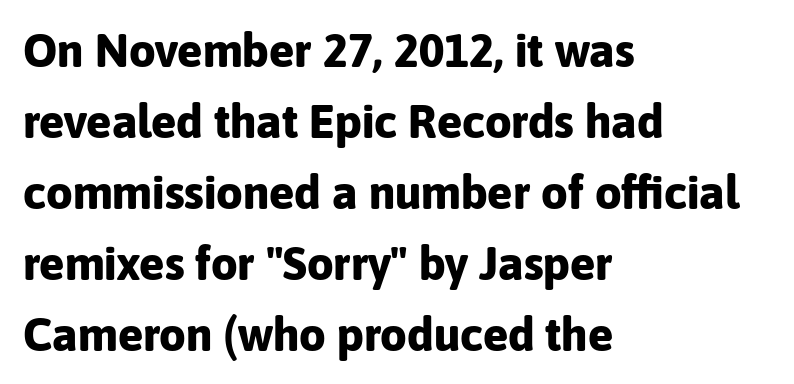
The image shows 47 px bold sans-serif type, upright; set left-aligned, normal line spacing (1.51x), normal letter spacing, not underlined; low stroke contrast and a medium x-height.
